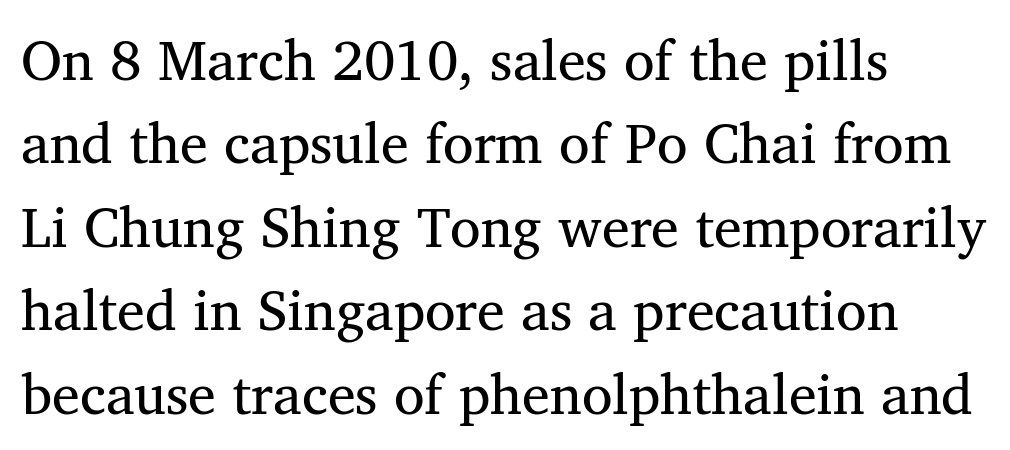
Varying glyph widths throughout — classic text-font behaviour. The tracking reads as untouched default to a designer's eye. Caption: face not bold, strokes unweighted. The designer left line spacing at the default.
